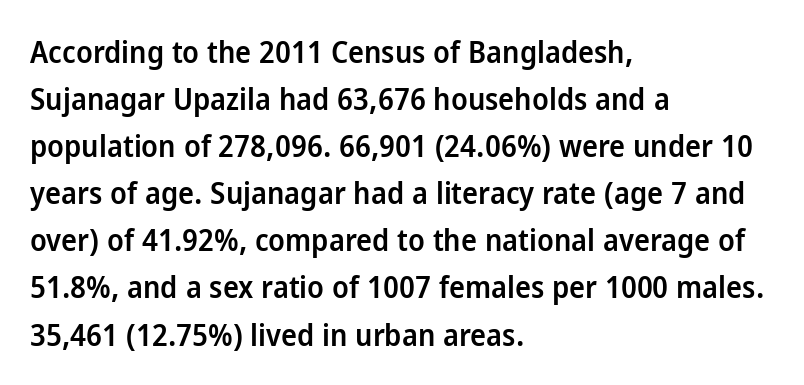
Q: Is the text bold? A: Semi-bold.
Q: Is the text italic (slanted)? A: No, it is upright.
Q: Is the typeface a serif or a sans-serif typeface? A: Sans-serif.
Q: Is the text underlined? A: No.
Q: How is the paragraph aligned? A: Left-aligned.
Q: Is the spacing between letters normal or unusually wide? A: Normal.
Q: Is the spacing between lines tight, normal or loose? A: Normal.
Q: Width (condensed, normal, or wide)? A: Normal.
Q: Stroke contrast? A: Low.
Q: x-height? A: Medium.
Q: Monospaced? A: No.
